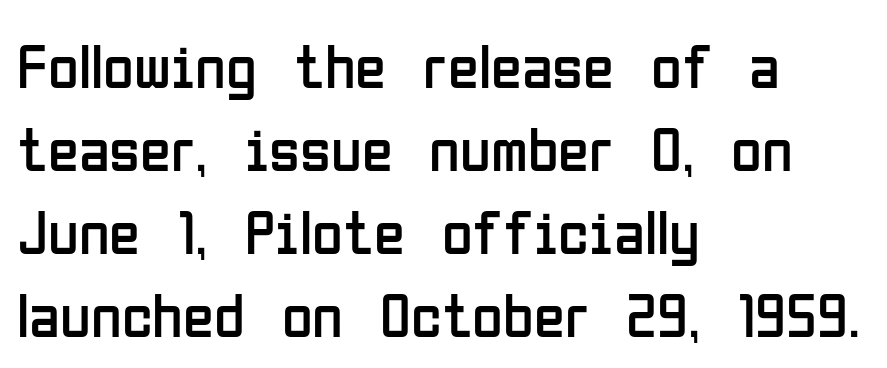
Q: Is the text bold? A: No.
Q: Is the text italic (slanted)? A: No, it is upright.
Q: Is the typeface a serif or a sans-serif typeface? A: Sans-serif.
Q: Is the text underlined? A: No.
Q: How is the paragraph aligned? A: Left-aligned.
Q: Is the spacing between letters normal or unusually wide? A: Normal.
Q: Is the spacing between lines tight, normal or loose? A: Normal.
Q: Width (condensed, normal, or wide)? A: Condensed.
Q: Stroke contrast? A: Low.
Q: x-height? A: Medium.
Q: Monospaced? A: No.
